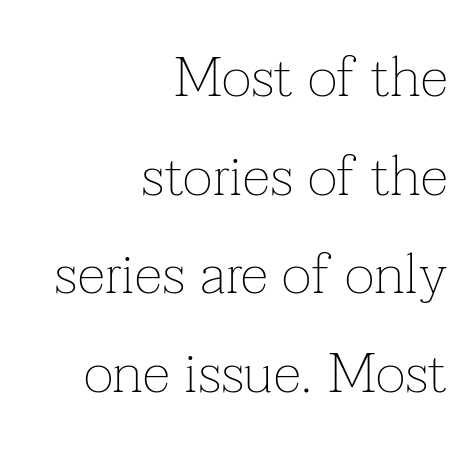
Q: Is the text bold? A: No.
Q: Is the text italic (slanted)? A: No, it is upright.
Q: Is the typeface a serif or a sans-serif typeface? A: Serif.
Q: Is the text underlined? A: No.
Q: How is the paragraph aligned? A: Right-aligned.
Q: Is the spacing between letters normal or unusually wide? A: Normal.
Q: Width (condensed, normal, or wide)? A: Normal.
Q: Stroke contrast? A: Low.
Q: x-height? A: Medium.
Q: Monospaced? A: No.
